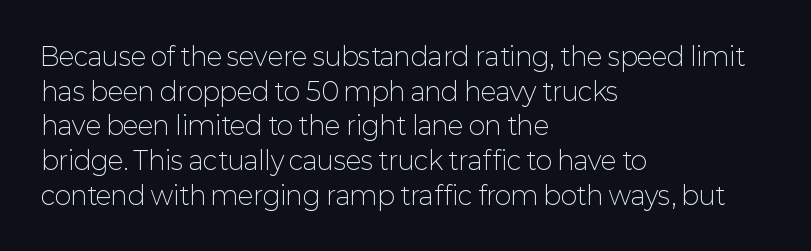
{"italic": "no", "bold": "no", "underline": "no", "align": "left", "line_spacing": "normal", "line_spacing_ratio": 1.39, "letter_spacing": "normal", "letter_spacing_em": 0.0, "glyph_px": 25}
